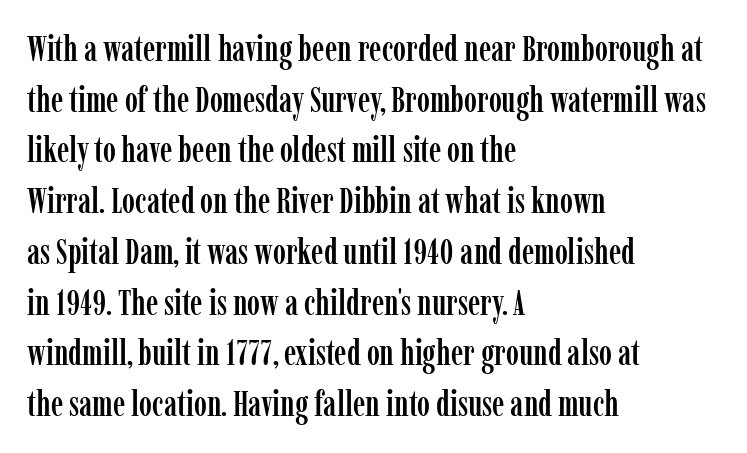
The image shows 35 px condensed serif type, upright; set left-aligned, normal line spacing (1.45x), normal letter spacing, not underlined; low stroke contrast and a medium x-height.
